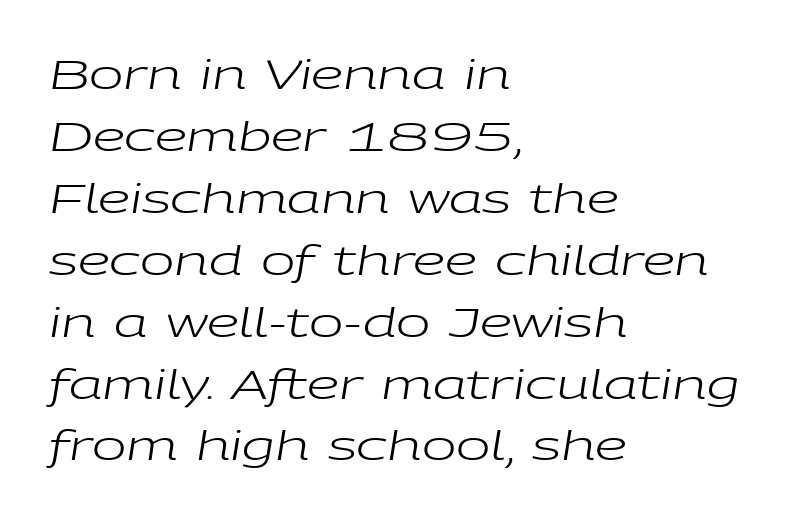
{"italic": "yes", "lean": "right", "slant_degrees": 9, "bold": "no", "weight": "regular", "width": "wide", "stroke_contrast": "low", "x_height": "medium", "monospaced": "no", "underline": "no", "align": "left", "line_spacing": "normal", "line_spacing_ratio": 1.51, "letter_spacing": "normal", "letter_spacing_em": 0.0, "glyph_px": 41}
